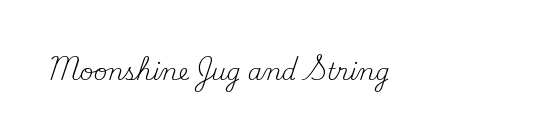
The image shows 23 px text type; set normal letter spacing, not underlined.
